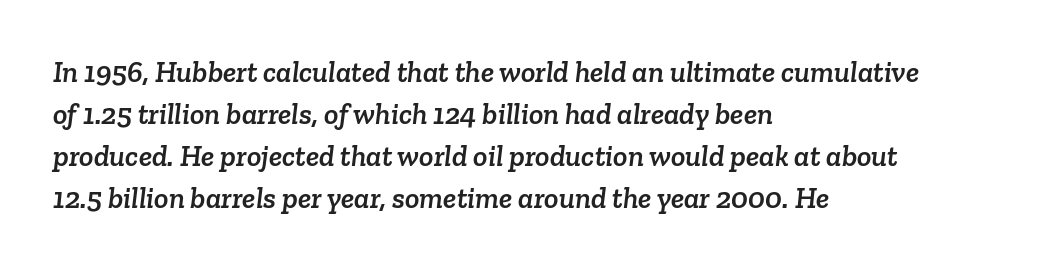
{"serif": "yes", "width": "normal", "stroke_contrast": "low", "x_height": "medium", "monospaced": "no", "underline": "no", "align": "left", "line_spacing": "normal", "line_spacing_ratio": 1.4, "letter_spacing": "normal", "letter_spacing_em": 0.0, "glyph_px": 30}
